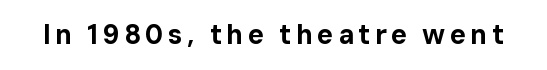
The lettering holds an erect, upright posture throughout. Check the space under the baseline: it is left empty. Does the weight exceed regular? Yes, all the way to bold.
